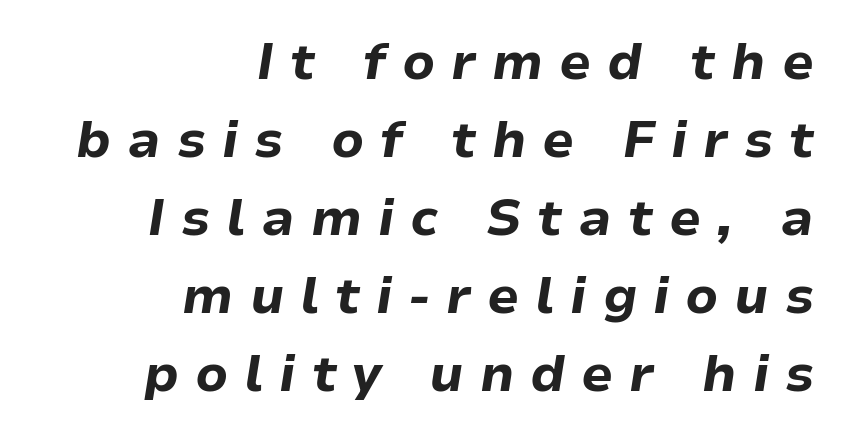
{"italic": "yes", "lean": "right", "slant_degrees": 9, "bold": "yes", "weight": "bold", "width": "normal", "stroke_contrast": "low", "x_height": "medium", "monospaced": "no", "underline": "no", "align": "right", "line_spacing": "normal", "line_spacing_ratio": 1.53, "letter_spacing": "wide", "letter_spacing_em": 0.31, "glyph_px": 51}
